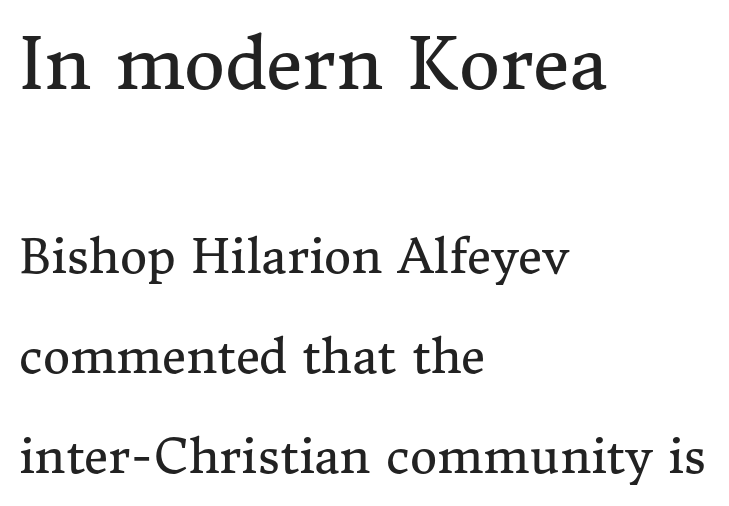
Q: Is the text bold? A: No.
Q: Is the text italic (slanted)? A: No, it is upright.
Q: Is the typeface a serif or a sans-serif typeface? A: Serif.
Q: Is the text underlined? A: No.
Q: How is the paragraph aligned? A: Left-aligned.
Q: Is the spacing between letters normal or unusually wide? A: Normal.
Q: Is the spacing between lines tight, normal or loose? A: Loose.
Q: Which block of text is set in a larger size, the first (top) or the second (bottom)? A: The first (top) one.
Q: Width (condensed, normal, or wide)? A: Normal.
Q: Stroke contrast? A: Medium.
Q: x-height? A: Medium.
Q: Monospaced? A: No.
